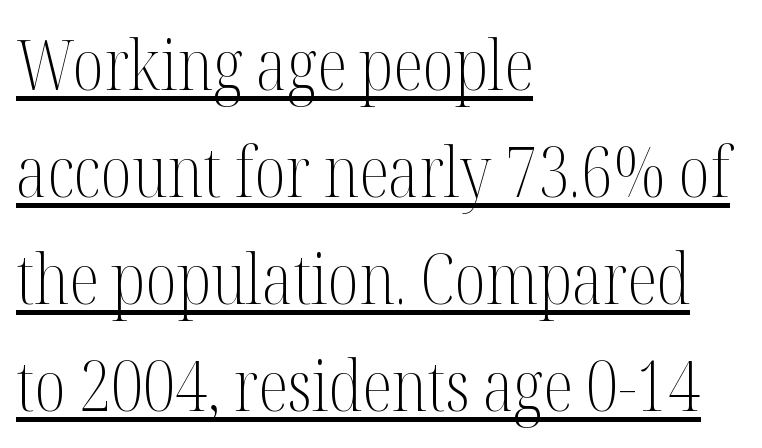
{"serif": "yes", "italic": "no", "bold": "no", "weight": "light", "width": "condensed", "stroke_contrast": "medium", "x_height": "medium", "monospaced": "no", "underline": "yes", "align": "left", "line_spacing": "normal", "line_spacing_ratio": 1.55, "letter_spacing": "normal", "letter_spacing_em": 0.0, "glyph_px": 69}
